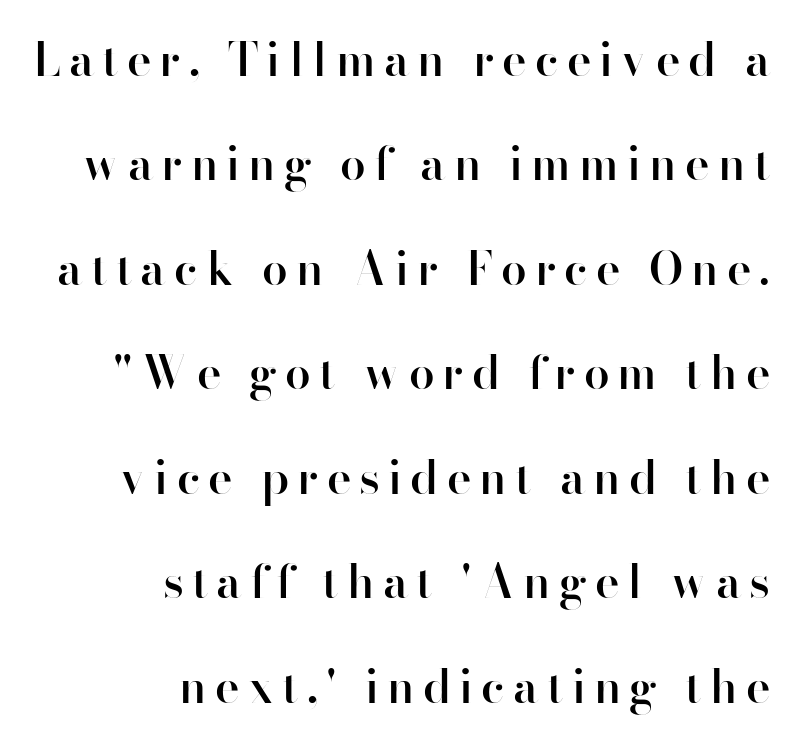
{"serif": "no", "italic": "no", "bold": "semi", "weight": "semibold", "width": "normal", "stroke_contrast": "high", "x_height": "small", "monospaced": "no", "underline": "no", "align": "right", "line_spacing": "loose", "line_spacing_ratio": 2.27, "glyph_px": 46}
